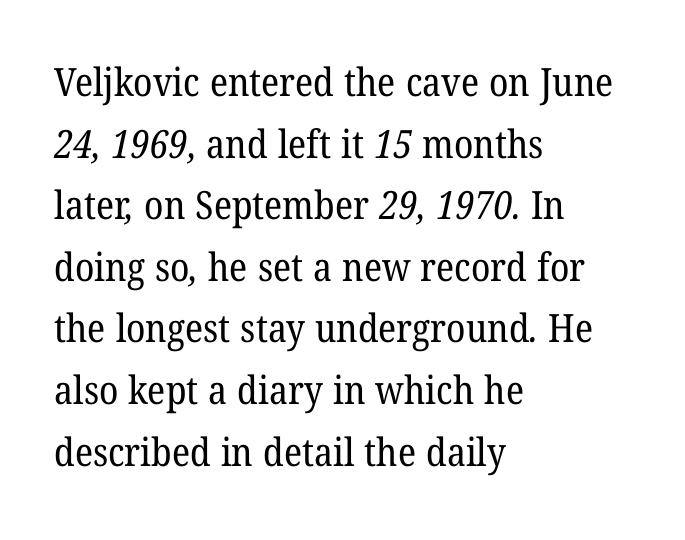
The image shows 39 px regular-weight serif type; set left-aligned, normal line spacing (1.58x), normal letter spacing, not underlined; low stroke contrast and a medium x-height.
